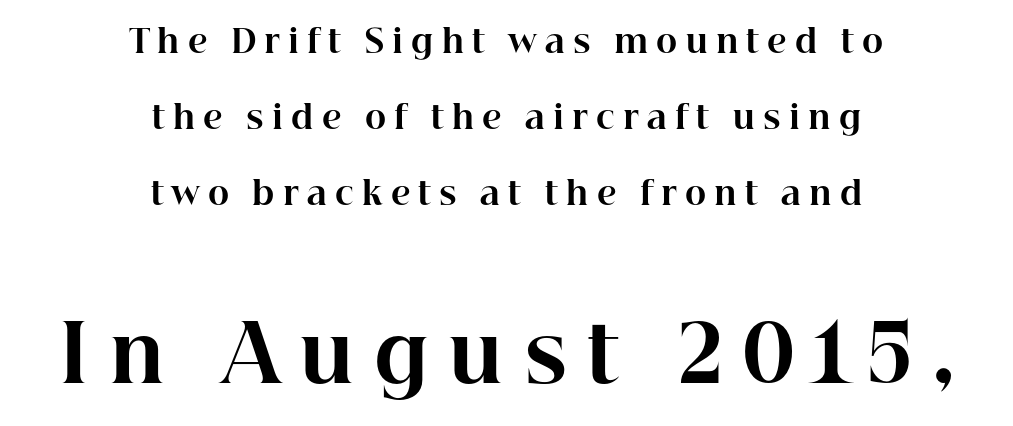
The image shows 79 px bold serif type, upright; set centered, loose line spacing (2.38x), unusually wide letter spacing (+0.25 em), not underlined; the second (bottom) block is 2.47x larger; high stroke contrast and a medium x-height.
